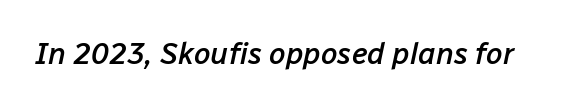
Q: Is the text bold? A: Semi-bold.
Q: Is the text italic (slanted)? A: Yes, it leans right by about 12 degrees.
Q: Is the text underlined? A: No.
Q: Is the spacing between letters normal or unusually wide? A: Normal.
Q: Width (condensed, normal, or wide)? A: Normal.
Q: Stroke contrast? A: Low.
Q: x-height? A: Medium.
Q: Monospaced? A: No.
